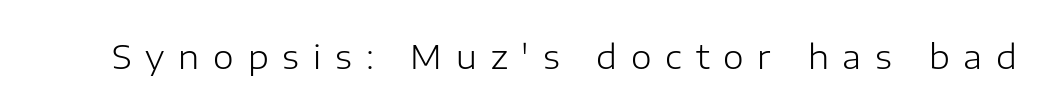
{"serif": "no", "italic": "no", "bold": "no", "weight": "light", "width": "normal", "stroke_contrast": "low", "x_height": "medium", "monospaced": "no", "underline": "no", "letter_spacing": "wide", "letter_spacing_em": 0.42, "glyph_px": 33}
